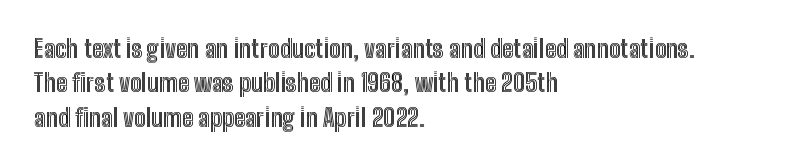
The rows are spaced the way most documents space them. Italic: no, the glyphs are upright roman. Reading down the block, your eye returns to a fixed left position each line. The words here are not underlined. Nothing unusual about the tracking: characters are spaced as the font intends.
